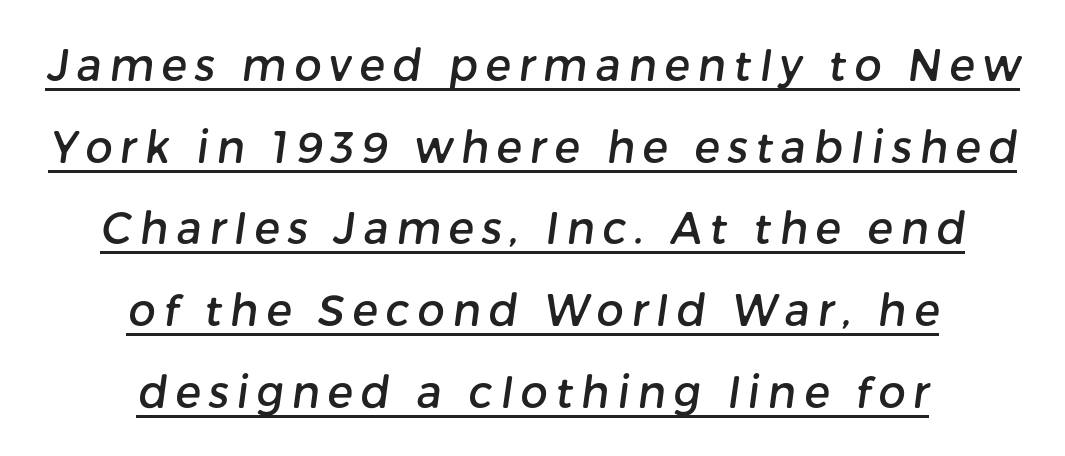
Q: Is the typeface a serif or a sans-serif typeface? A: Sans-serif.
Q: Is the text underlined? A: Yes.
Q: How is the paragraph aligned? A: Centered.
Q: Is the spacing between lines tight, normal or loose? A: Loose.
Q: Width (condensed, normal, or wide)? A: Normal.
Q: Stroke contrast? A: Low.
Q: x-height? A: Medium.
Q: Monospaced? A: No.
